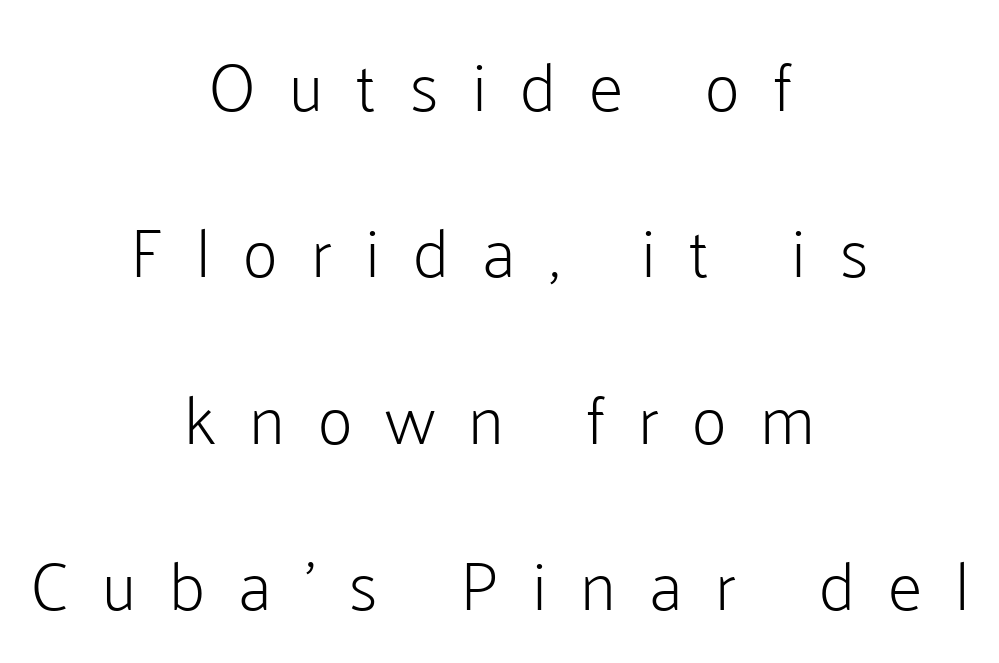
{"serif": "no", "italic": "no", "bold": "no", "weight": "light", "width": "normal", "stroke_contrast": "low", "x_height": "medium", "monospaced": "no", "underline": "no", "align": "center", "line_spacing": "loose", "line_spacing_ratio": 2.41, "letter_spacing": "wide", "letter_spacing_em": 0.48, "glyph_px": 69}
